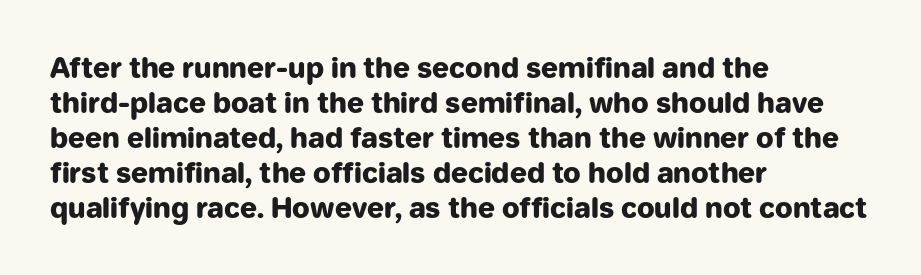
The strip under each line holds only bare page. These lines are rendered in a variable-pitch font. The gaps between neighbouring characters are ordinary and unremarkable. Notice how thick the strokes are: this is what a full bold looks like.
